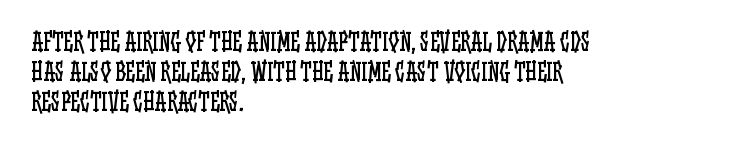
The image shows 24 px text type, upright; set left-aligned, normal line spacing (1.25x), normal letter spacing, not underlined.
